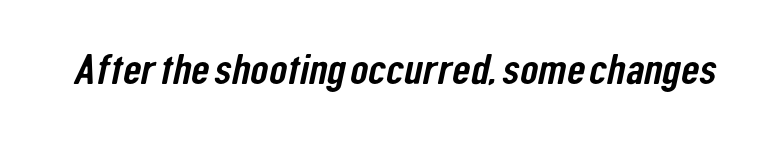
The image shows 42 px condensed sans-serif type; set normal letter spacing, not underlined; low stroke contrast and a medium x-height.
